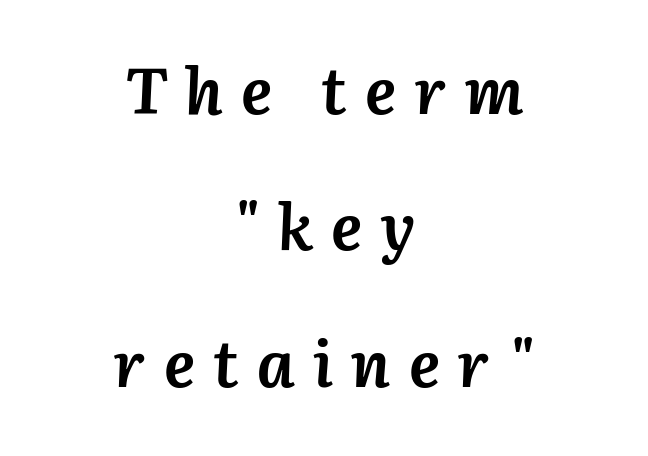
The image shows 65 px semibold type, italic (leaning right); set centered, loose line spacing (2.1x), unusually wide letter spacing (+0.28 em), not underlined; medium stroke contrast and a medium x-height.
